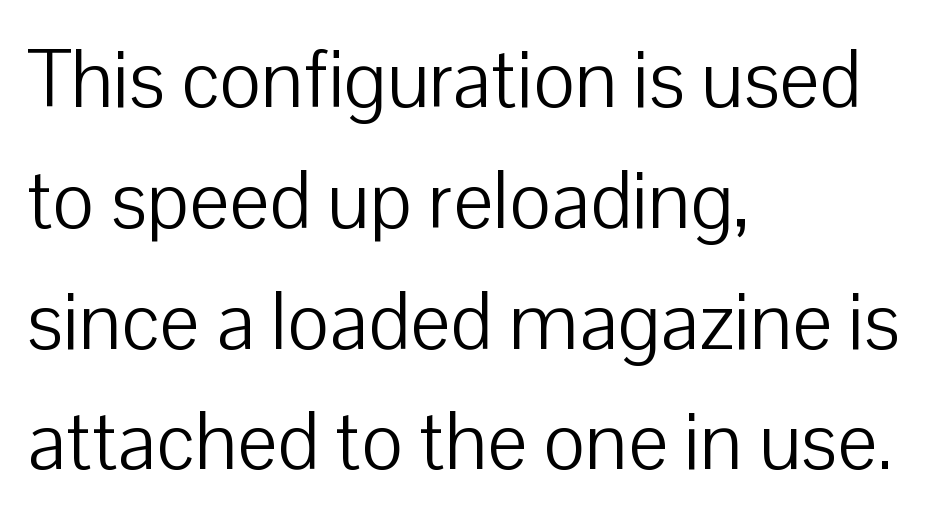
A normal amount of white space separates one row of letters from the next. A typesetter would call this proportional, since set widths differ per character. These lines are composed in type without serifs. The words here are not underlined.
